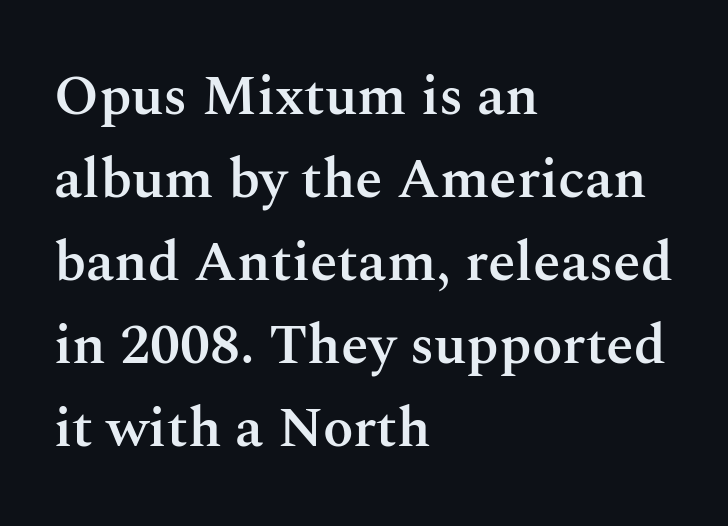
Weight: semibold (demi). Characters follow at the spacing the type designer built in. Typographically, this falls in the serif category. Do the letters lean? They stand straight. Words float on clear page, feet unadorned.
